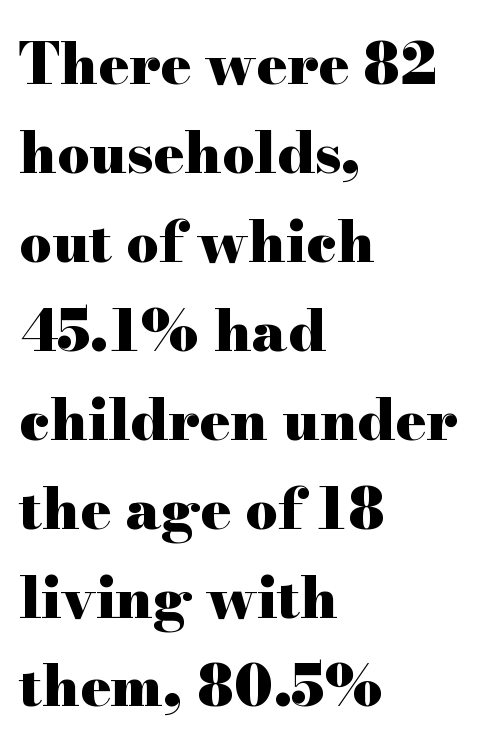
Q: Is the text bold? A: Yes.
Q: Is the text italic (slanted)? A: No, it is upright.
Q: Is the typeface a serif or a sans-serif typeface? A: Serif.
Q: Is the text underlined? A: No.
Q: How is the paragraph aligned? A: Left-aligned.
Q: Is the spacing between letters normal or unusually wide? A: Normal.
Q: Is the spacing between lines tight, normal or loose? A: Normal.
Q: Width (condensed, normal, or wide)? A: Wide.
Q: Stroke contrast? A: High.
Q: x-height? A: Small.
Q: Monospaced? A: No.
